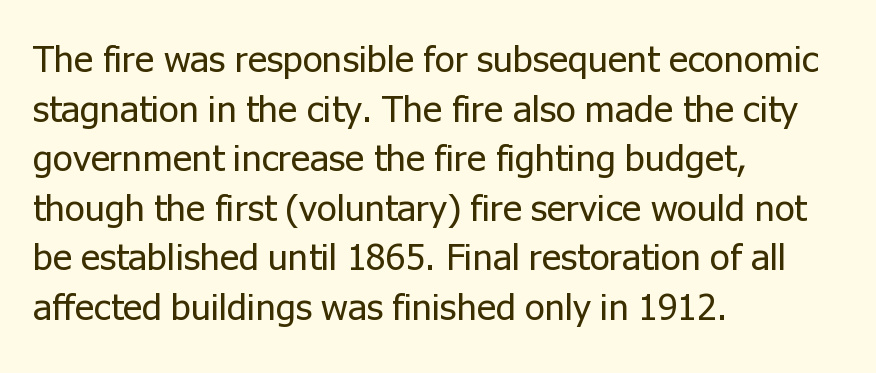
Q: Is the text bold? A: No.
Q: Is the text italic (slanted)? A: No, it is upright.
Q: Is the typeface a serif or a sans-serif typeface? A: Sans-serif.
Q: Is the text underlined? A: No.
Q: How is the paragraph aligned? A: Left-aligned.
Q: Is the spacing between letters normal or unusually wide? A: Normal.
Q: Is the spacing between lines tight, normal or loose? A: Normal.
Q: Width (condensed, normal, or wide)? A: Normal.
Q: Stroke contrast? A: Low.
Q: x-height? A: Medium.
Q: Monospaced? A: No.
